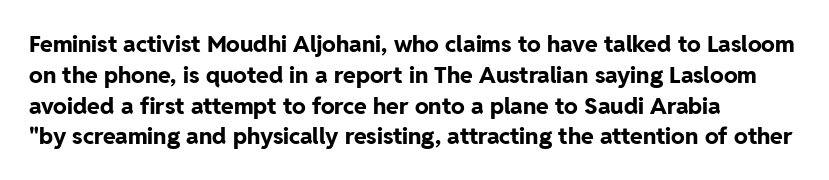
It's the straight-up-and-down kind of type. Descender tails drop into unmarked territory. Weight check: bold — yes, fully. Line beginnings align vertically; line endings do not.
